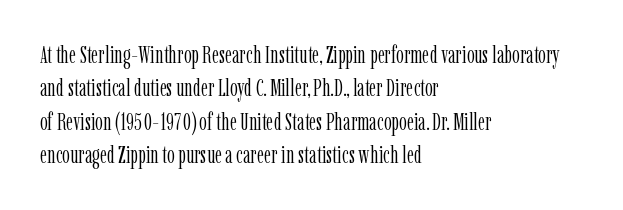
Q: Is the text bold? A: No.
Q: Is the text italic (slanted)? A: No, it is upright.
Q: Is the text underlined? A: No.
Q: How is the paragraph aligned? A: Left-aligned.
Q: Is the spacing between letters normal or unusually wide? A: Normal.
Q: Is the spacing between lines tight, normal or loose? A: Normal.
